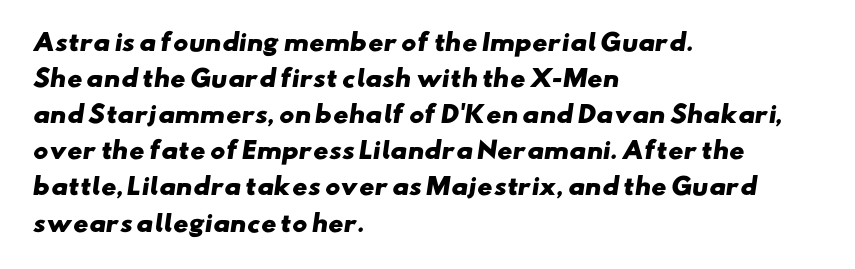
The setting favours the left margin, as ordinary paragraphs usually do. The rows are spaced the way most documents space them. The zone under the glyphs is completely vacant. Does extra space separate the letters? No, they use regular spacing.
